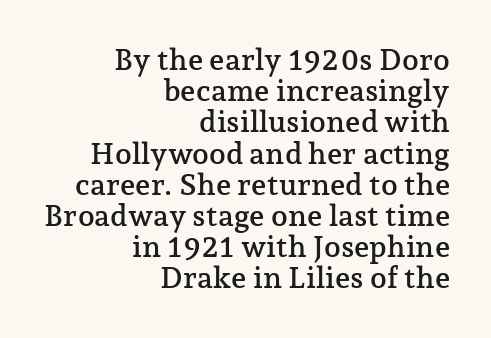
Q: Is the text italic (slanted)? A: No, it is upright.
Q: Is the typeface a serif or a sans-serif typeface? A: Serif.
Q: Is the text underlined? A: No.
Q: How is the paragraph aligned? A: Right-aligned.
Q: Is the spacing between letters normal or unusually wide? A: Normal.
Q: Is the spacing between lines tight, normal or loose? A: Tight.
Q: Width (condensed, normal, or wide)? A: Normal.
Q: Stroke contrast? A: Low.
Q: x-height? A: Medium.
Q: Monospaced? A: No.
